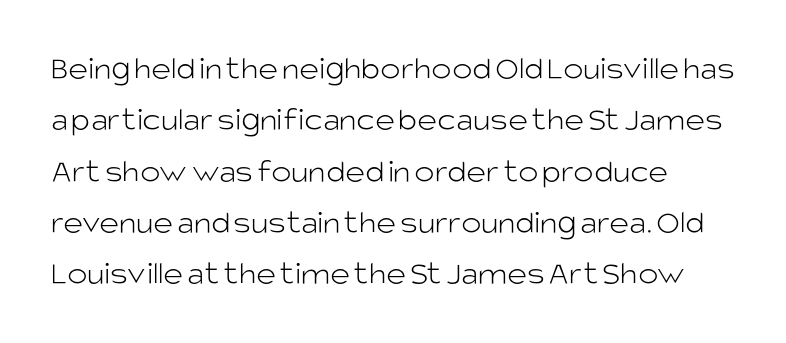
The image shows 34 px light sans-serif type, upright; set normal line spacing (1.51x), normal letter spacing, not underlined; low stroke contrast and a large x-height.
